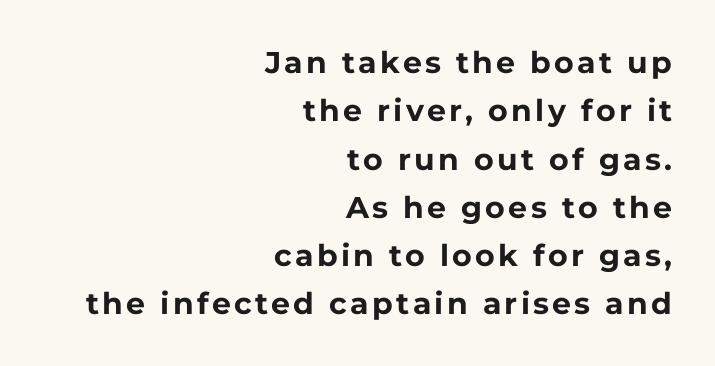
Does the lettering tilt? It doesn't — this is upright. The face used here is proportionally spaced, like ordinary book or web type. A typesetter would call this leading conventional body-copy spacing. Beneath every word, the page is bare. Emphasis by weight is at full strength: bold. Leftover space on each line is placed entirely before the opening word.
